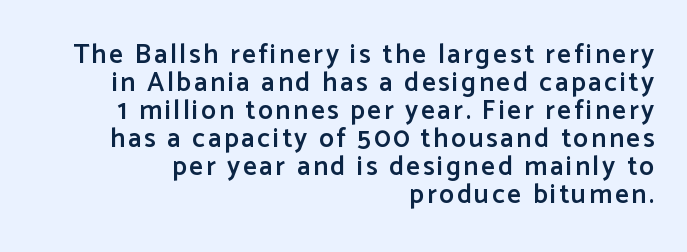
Baseline-to-baseline distance is barely more than the letter height. Short and long lines alike share a common ending point at right. Characters remain perfectly vertical along every line. Anything drawn beneath the words? Only blank space. Bold? Not quite — semibold, heavier than regular but stopping short.
